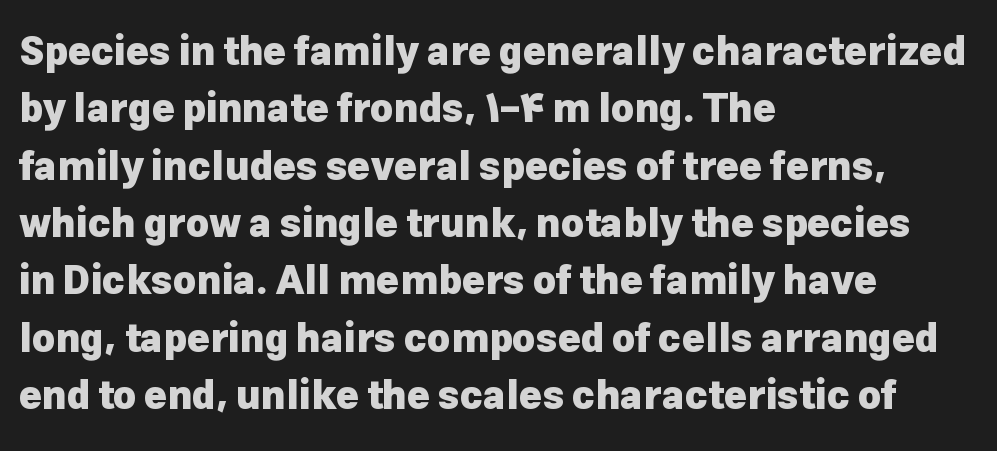
{"serif": "no", "italic": "no", "bold": "yes", "weight": "heavy", "width": "normal", "stroke_contrast": "low", "x_height": "medium", "monospaced": "no", "underline": "no", "align": "left", "line_spacing": "normal", "line_spacing_ratio": 1.47, "letter_spacing": "normal", "letter_spacing_em": 0.0, "glyph_px": 39}
